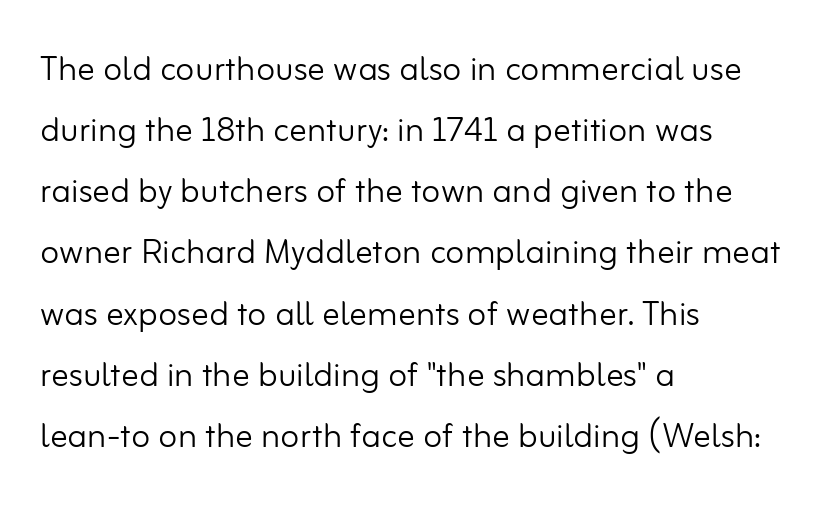
Q: Is the text bold? A: No.
Q: Is the text italic (slanted)? A: No, it is upright.
Q: Is the typeface a serif or a sans-serif typeface? A: Sans-serif.
Q: Is the text underlined? A: No.
Q: How is the paragraph aligned? A: Left-aligned.
Q: Is the spacing between letters normal or unusually wide? A: Normal.
Q: Is the spacing between lines tight, normal or loose? A: Normal.
Q: Width (condensed, normal, or wide)? A: Normal.
Q: Stroke contrast? A: Low.
Q: x-height? A: Small.
Q: Monospaced? A: No.
